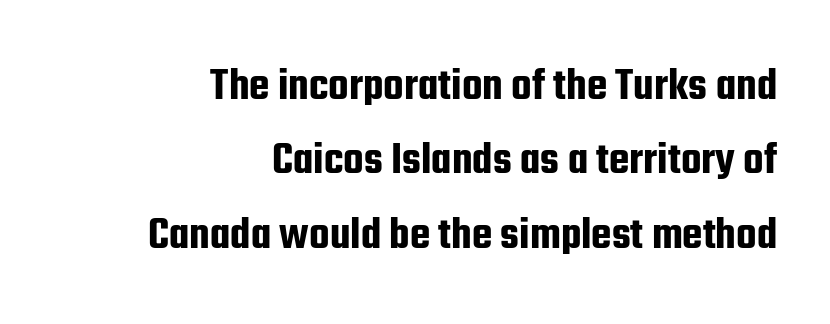
Whoever set this chose a conventional vertical rhythm. Look at the tracking — it's just the regular setting, nothing added. You can tell it's not italic because the verticals are truly vertical. The designer went with a sans here, leaving each stem footless.
